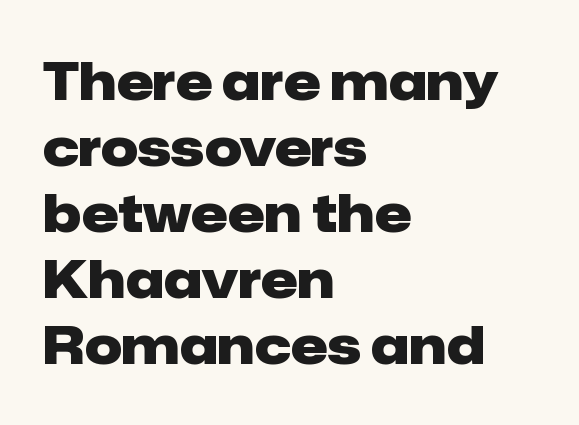
{"serif": "no", "italic": "no", "bold": "yes", "weight": "heavy", "width": "normal", "stroke_contrast": "low", "x_height": "medium", "monospaced": "no", "underline": "no", "align": "left", "line_spacing": "normal", "line_spacing_ratio": 1.27, "letter_spacing": "normal", "letter_spacing_em": 0.0, "glyph_px": 52}
